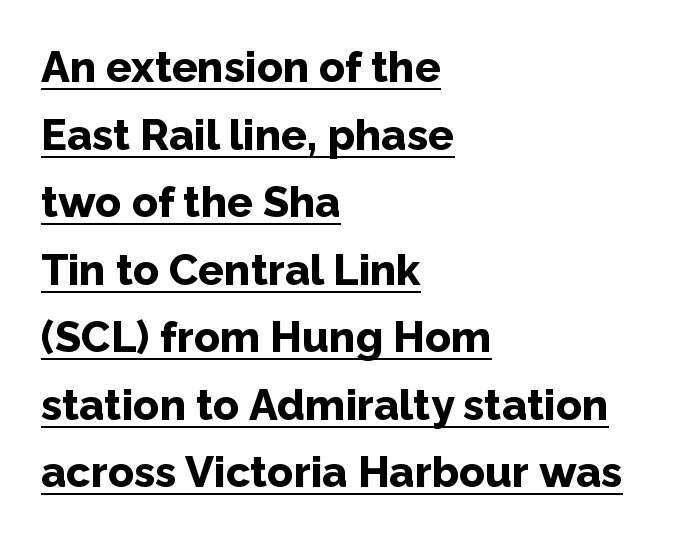
The image shows 43 px bold sans-serif type, upright; set left-aligned, normal line spacing (1.57x), normal letter spacing, underlined; low stroke contrast and a medium x-height.
